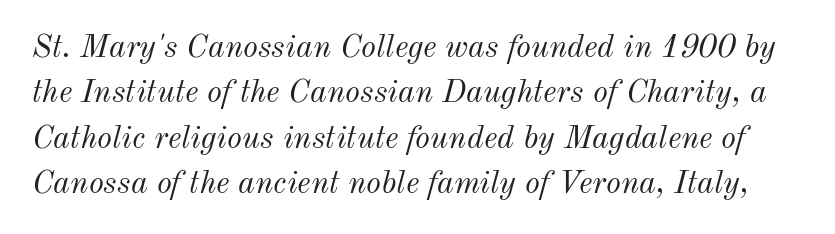
The image shows 32 px light type, italic (leaning right); set normal line spacing (1.42x), normal letter spacing, not underlined; medium stroke contrast and a small x-height.
